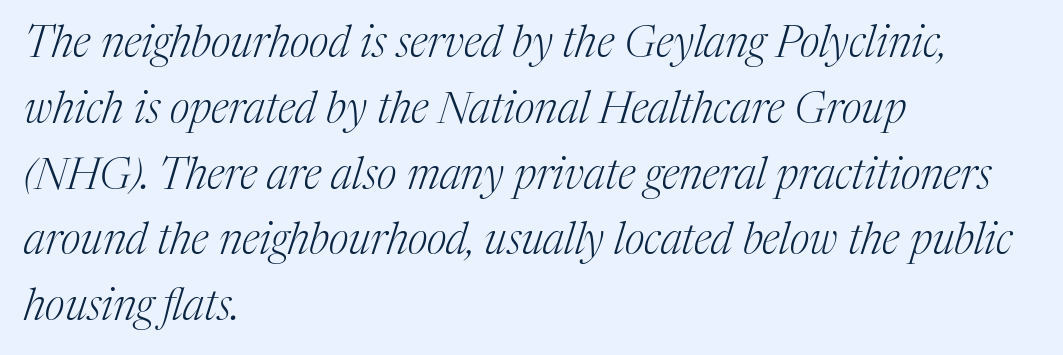
Summary of vertical rhythm: regular, with standard interline spacing. The face used here is seriffed, in the tradition of book romans. These lines are set flush left with a ragged right edge. This rendering leaves character spacing at its baseline value.
